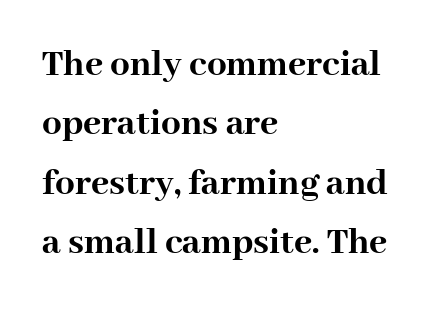
Q: Is the text bold? A: Yes.
Q: Is the text italic (slanted)? A: No, it is upright.
Q: Is the typeface a serif or a sans-serif typeface? A: Serif.
Q: Is the text underlined? A: No.
Q: How is the paragraph aligned? A: Left-aligned.
Q: Is the spacing between letters normal or unusually wide? A: Normal.
Q: Is the spacing between lines tight, normal or loose? A: Normal.
Q: Width (condensed, normal, or wide)? A: Normal.
Q: Stroke contrast? A: High.
Q: x-height? A: Medium.
Q: Monospaced? A: No.
